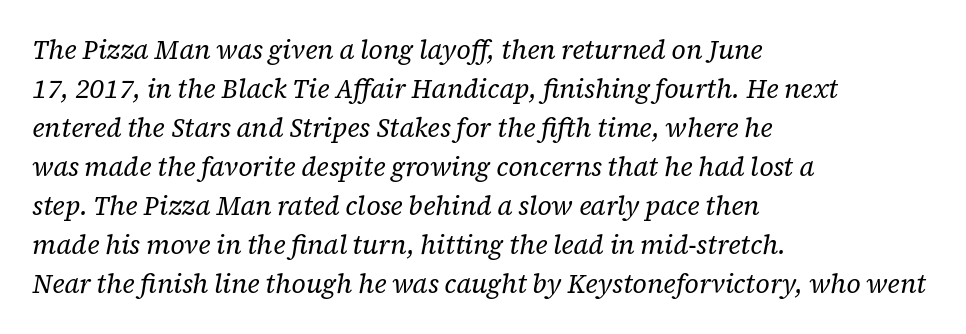
The image shows 26 px text type, italic (leaning right); set left-aligned, normal line spacing (1.5x), normal letter spacing, not underlined.
